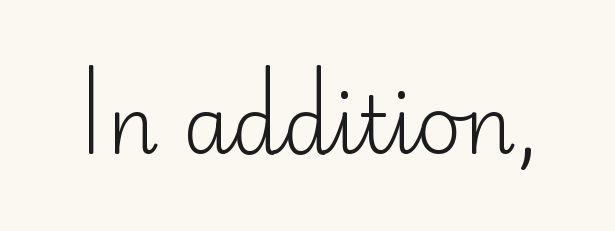
{"serif": "no", "italic": "no", "bold": "no", "weight": "light", "width": "normal", "stroke_contrast": "low", "x_height": "small", "monospaced": "no", "underline": "no", "letter_spacing": "normal", "letter_spacing_em": 0.0, "glyph_px": 79}
